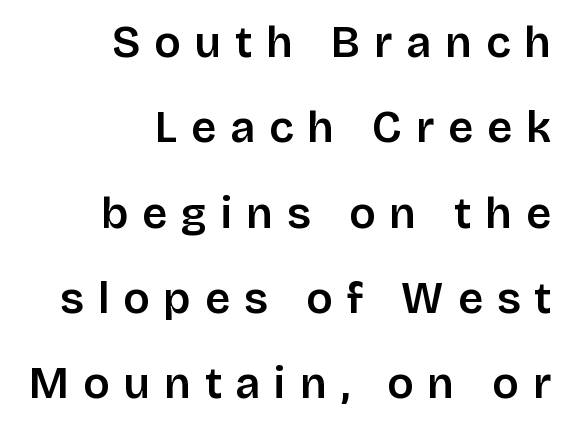
The axis of the letterforms is exactly vertical. This rendering widens character spacing well past its baseline value. Layout note: lines flush right. Reading down the column, the eye jumps a long way to each next line. I'd call this a sans setting — the letters go barefoot. Caption: semibold face, moderately heavy strokes.
